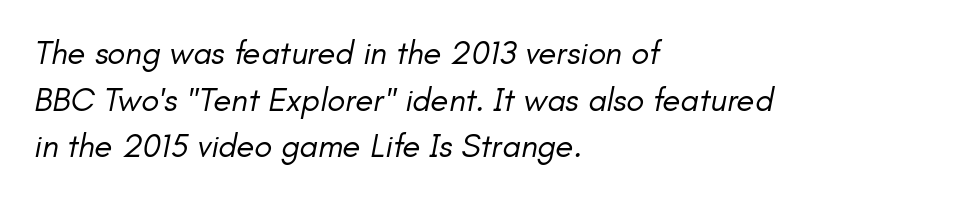
Q: Is the text bold? A: No.
Q: Is the text italic (slanted)? A: Yes, it leans right by about 11 degrees.
Q: Is the text underlined? A: No.
Q: How is the paragraph aligned? A: Left-aligned.
Q: Is the spacing between letters normal or unusually wide? A: Normal.
Q: Is the spacing between lines tight, normal or loose? A: Normal.
Q: Width (condensed, normal, or wide)? A: Normal.
Q: Stroke contrast? A: Low.
Q: x-height? A: Small.
Q: Monospaced? A: No.
